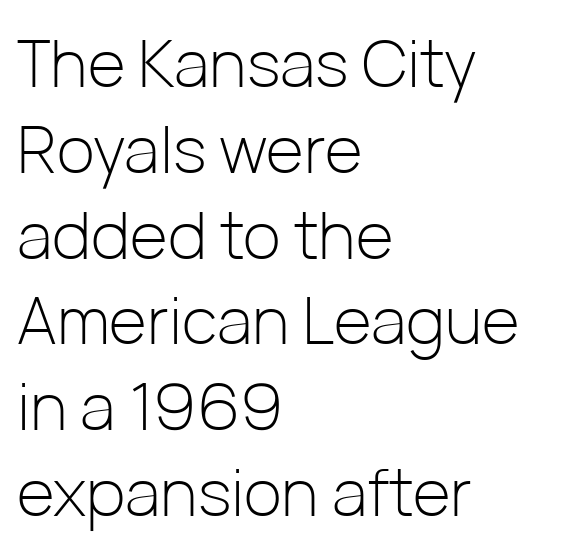
Q: Is the text bold? A: No.
Q: Is the text italic (slanted)? A: No, it is upright.
Q: Is the typeface a serif or a sans-serif typeface? A: Sans-serif.
Q: Is the text underlined? A: No.
Q: How is the paragraph aligned? A: Left-aligned.
Q: Is the spacing between letters normal or unusually wide? A: Normal.
Q: Is the spacing between lines tight, normal or loose? A: Normal.
Q: Width (condensed, normal, or wide)? A: Normal.
Q: Stroke contrast? A: Low.
Q: x-height? A: Medium.
Q: Monospaced? A: No.
